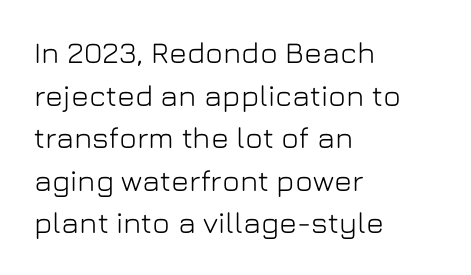
{"serif": "no", "italic": "no", "width": "normal", "stroke_contrast": "low", "x_height": "medium", "monospaced": "no", "underline": "no", "align": "left", "line_spacing": "normal", "line_spacing_ratio": 1.42, "letter_spacing": "normal", "letter_spacing_em": 0.0, "glyph_px": 30}
